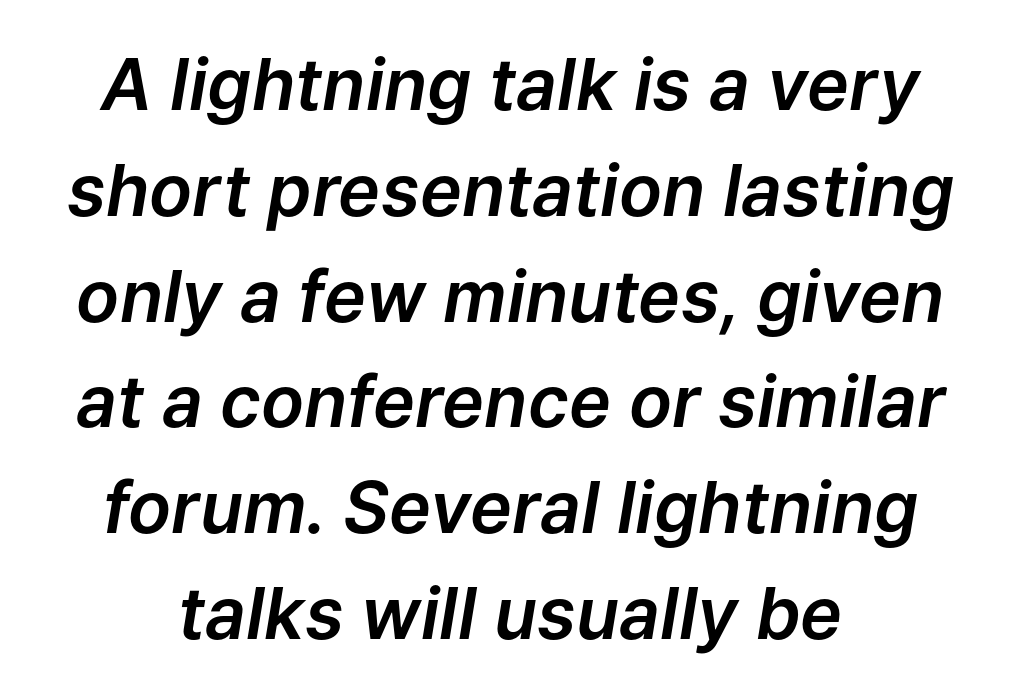
These lines are rendered in a variable-pitch font. Honestly, there is no underline to notice here at all. Is there much room between lines? A standard amount, neither cramped nor airy. The font's italic variant was chosen for this text. There is no visible air inserted between adjacent glyphs.
